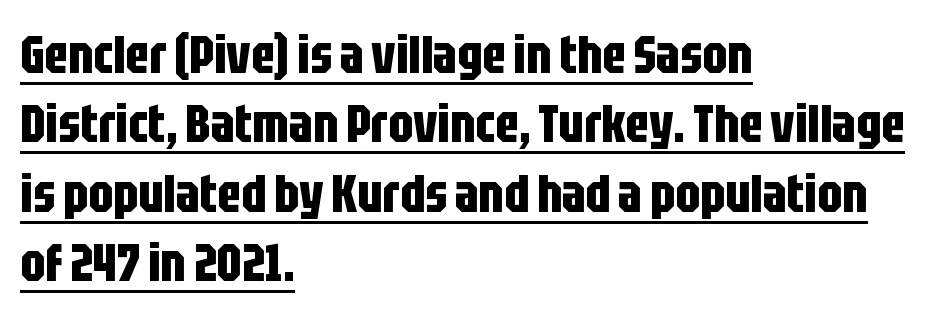
The image shows 53 px bold, condensed sans-serif type, upright; set left-aligned, normal line spacing (1.31x), normal letter spacing, underlined; low stroke contrast and a large x-height.
